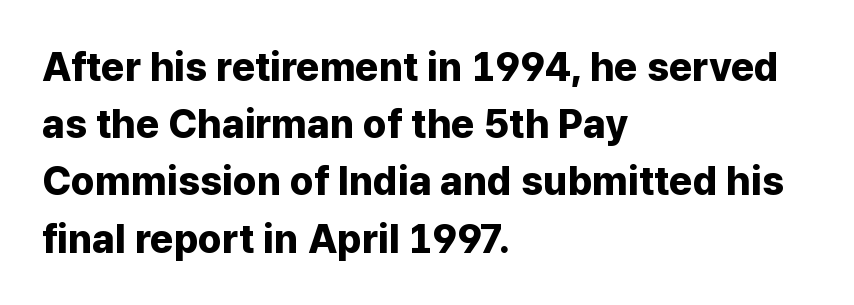
Q: Is the text bold? A: Yes.
Q: Is the text italic (slanted)? A: No, it is upright.
Q: Is the typeface a serif or a sans-serif typeface? A: Sans-serif.
Q: Is the text underlined? A: No.
Q: How is the paragraph aligned? A: Left-aligned.
Q: Is the spacing between letters normal or unusually wide? A: Normal.
Q: Is the spacing between lines tight, normal or loose? A: Normal.
Q: Width (condensed, normal, or wide)? A: Normal.
Q: Stroke contrast? A: Low.
Q: x-height? A: Medium.
Q: Monospaced? A: No.
